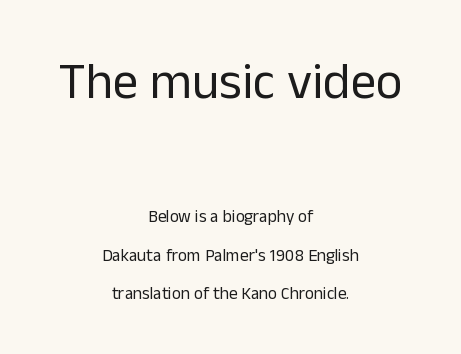
Q: Is the text bold? A: No.
Q: Is the text italic (slanted)? A: No, it is upright.
Q: Is the typeface a serif or a sans-serif typeface? A: Sans-serif.
Q: Is the text underlined? A: No.
Q: How is the paragraph aligned? A: Centered.
Q: Is the spacing between letters normal or unusually wide? A: Normal.
Q: Is the spacing between lines tight, normal or loose? A: Loose.
Q: Which block of text is set in a larger size, the first (top) or the second (bottom)? A: The first (top) one.
Q: Width (condensed, normal, or wide)? A: Normal.
Q: Stroke contrast? A: Low.
Q: x-height? A: Medium.
Q: Monospaced? A: No.
